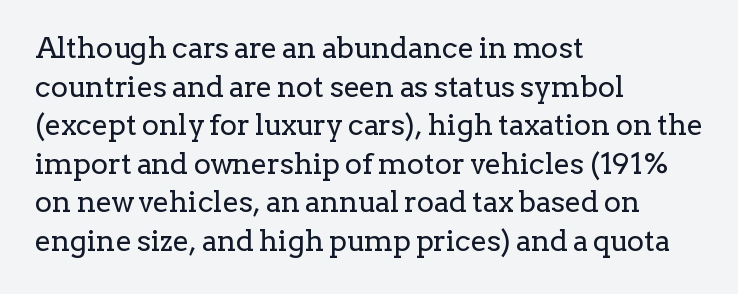
Regarding leading, the lines here are spaced in the standard way. Unlike a clean sans, this face finishes its strokes with serifs. Anything drawn beneath the words? Only blank space. Rendered with straight, roman letterforms. These lines stack with their left ends in a neat column. No extra tracking has been applied to these lines.
